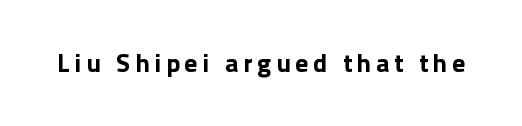
Heavy, bold letterforms. Tall strokes in this sample are plumb rather than angled. The strip under each line holds only bare page.
